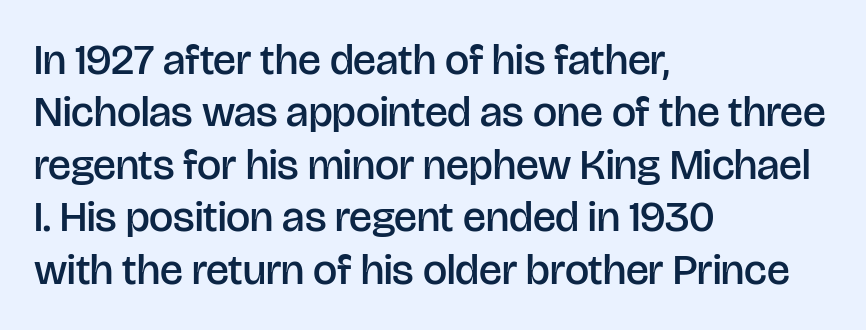
{"serif": "no", "italic": "no", "bold": "semi", "weight": "semibold", "width": "normal", "stroke_contrast": "low", "x_height": "large", "monospaced": "no", "underline": "no", "align": "left", "line_spacing_ratio": 1.22, "letter_spacing": "normal", "letter_spacing_em": 0.0, "glyph_px": 43}
